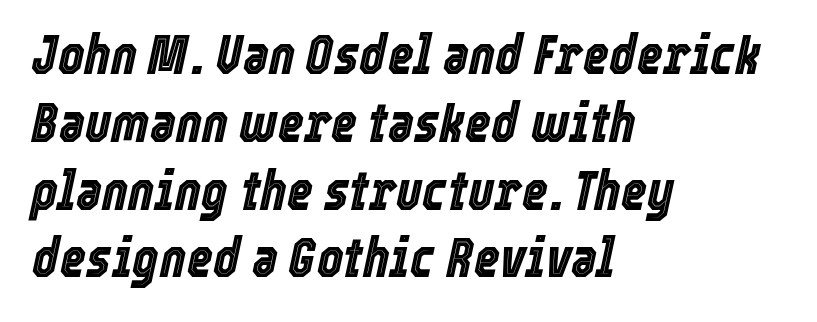
Each letter keeps its own natural width here, so spacing adapts to shape. This rendering uses left alignment, leaving the right contour irregular. The tracking reads as untouched default to a designer's eye. Rule under the text: the space is simply empty.
